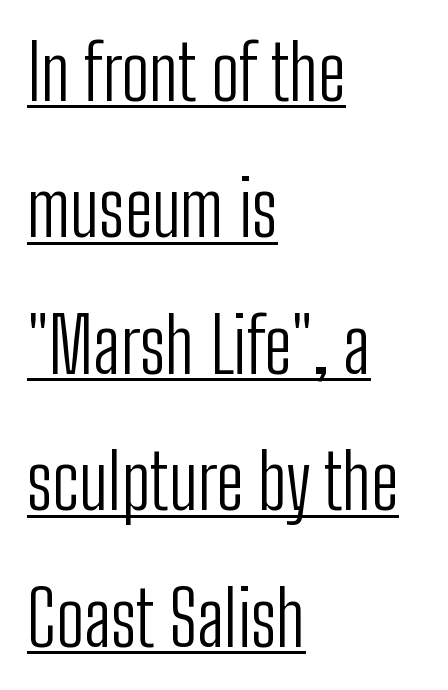
Weight: not bold — regular or lighter. Observe the absence of serifs on each vertical stroke in this sample. Rendered with straight, roman letterforms. Underline: present.
